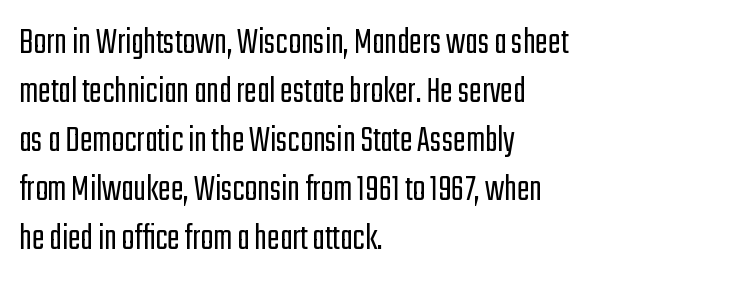
The image shows 38 px light, condensed sans-serif type, upright; set left-aligned, normal line spacing (1.29x), normal letter spacing, not underlined; low stroke contrast and a medium x-height.
